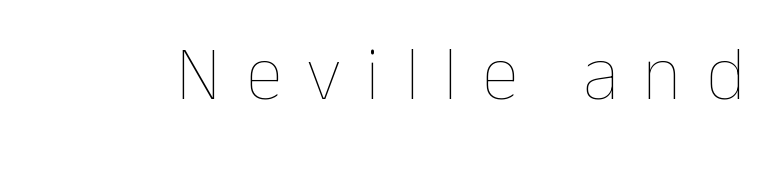
Q: Is the text bold? A: No.
Q: Is the text italic (slanted)? A: No, it is upright.
Q: Is the text underlined? A: No.
Q: Is the spacing between letters normal or unusually wide? A: Unusually wide.
Q: Width (condensed, normal, or wide)? A: Normal.
Q: Stroke contrast? A: Low.
Q: x-height? A: Medium.
Q: Monospaced? A: No.
